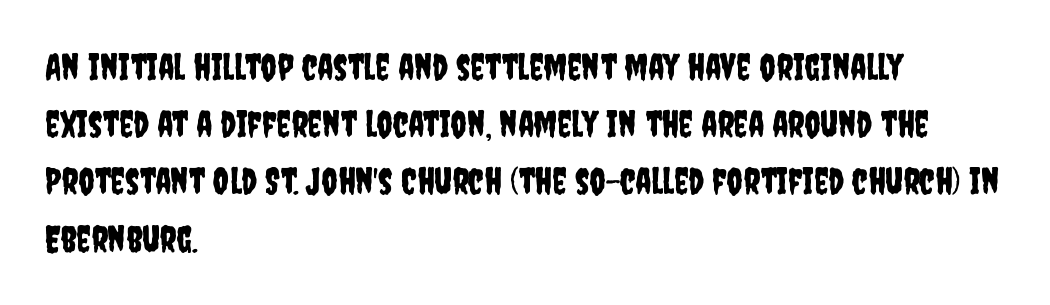
The image shows 36 px condensed sans-serif type, upright; set left-aligned, normal line spacing (1.59x), normal letter spacing, not underlined; low stroke contrast and a large x-height.
